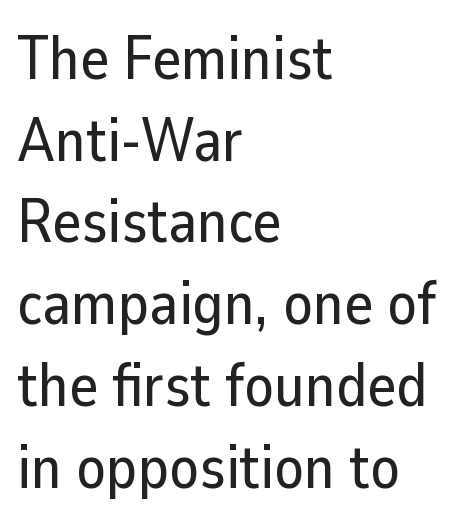
Q: Is the text italic (slanted)? A: No, it is upright.
Q: Is the typeface a serif or a sans-serif typeface? A: Sans-serif.
Q: Is the text underlined? A: No.
Q: How is the paragraph aligned? A: Left-aligned.
Q: Is the spacing between letters normal or unusually wide? A: Normal.
Q: Is the spacing between lines tight, normal or loose? A: Normal.
Q: Width (condensed, normal, or wide)? A: Normal.
Q: Stroke contrast? A: Low.
Q: x-height? A: Medium.
Q: Monospaced? A: No.
